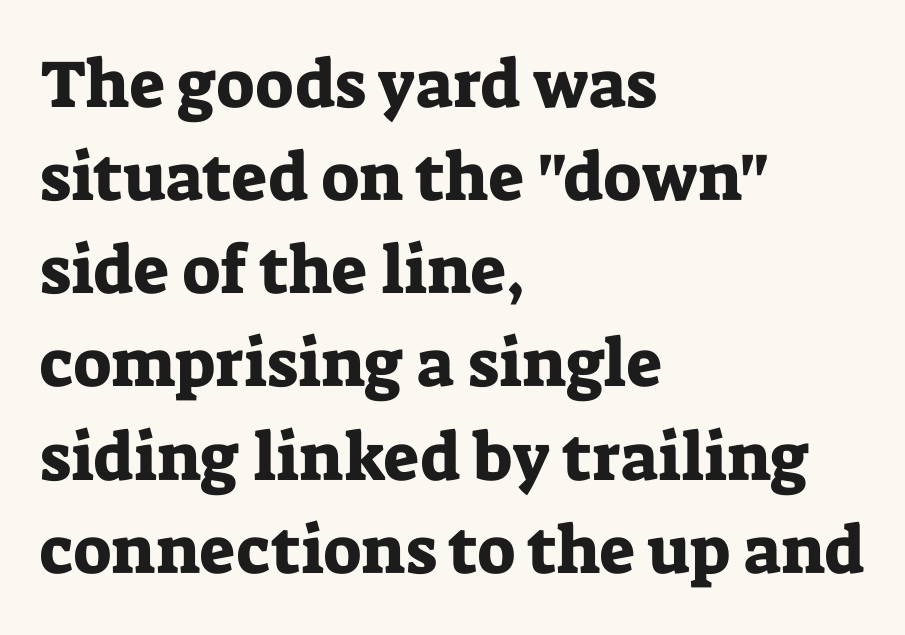
{"serif": "yes", "italic": "no", "width": "normal", "stroke_contrast": "low", "x_height": "medium", "monospaced": "no", "underline": "no", "align": "left", "line_spacing": "normal", "line_spacing_ratio": 1.39, "letter_spacing": "normal", "letter_spacing_em": 0.0, "glyph_px": 67}
